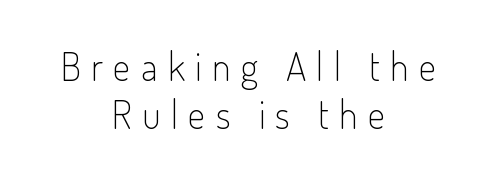
The axis of the letterforms is exactly vertical. A sans-serif font was chosen for this passage. Unmarked baselines from the first word to the last. The rendering inserts visible extra space after every character.
